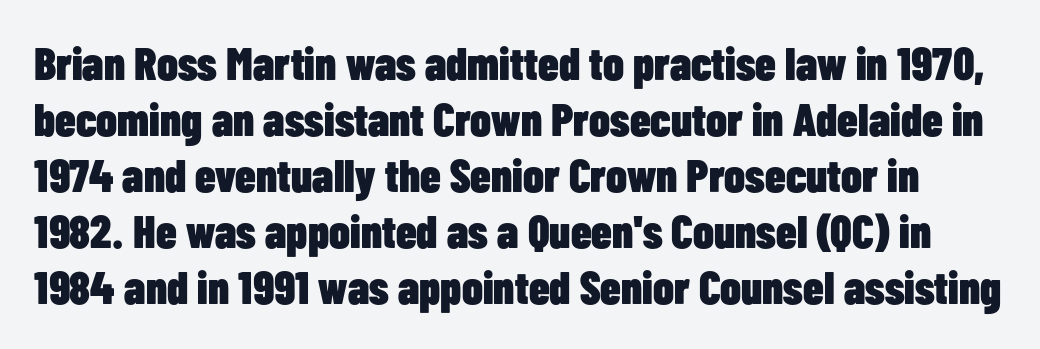
Q: Is the text bold? A: Yes.
Q: Is the text italic (slanted)? A: No, it is upright.
Q: Is the typeface a serif or a sans-serif typeface? A: Sans-serif.
Q: Is the text underlined? A: No.
Q: Is the spacing between letters normal or unusually wide? A: Normal.
Q: Width (condensed, normal, or wide)? A: Condensed.
Q: Stroke contrast? A: Low.
Q: x-height? A: Medium.
Q: Monospaced? A: No.
